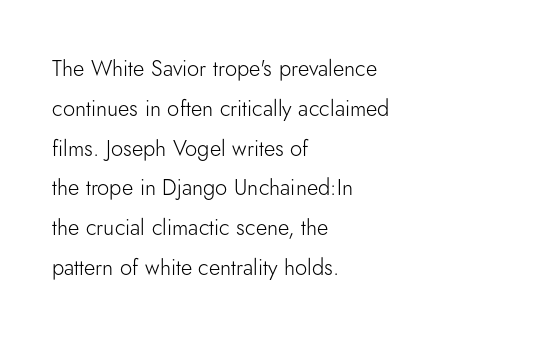
Q: Is the text bold? A: No.
Q: Is the text italic (slanted)? A: No, it is upright.
Q: Is the text underlined? A: No.
Q: How is the paragraph aligned? A: Left-aligned.
Q: Is the spacing between letters normal or unusually wide? A: Normal.
